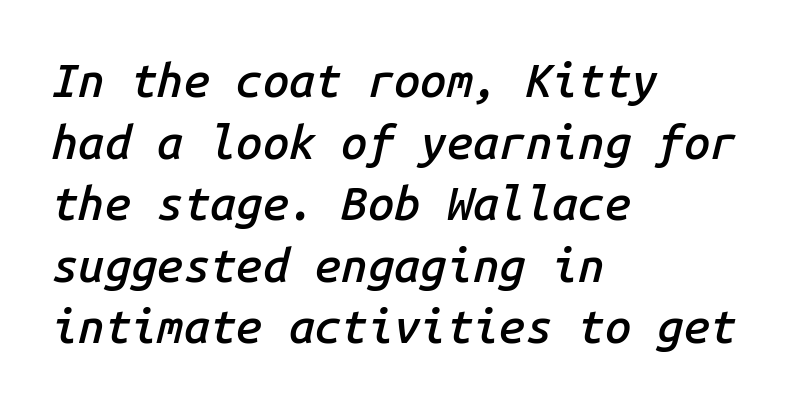
No word sits above an underline. The rendering uses a moderate line-height, typical for paragraphs. A semibold gives these letters moderate extra thickness, short of bold. Honestly, the letter spacing is just normal — you wouldn't notice it.
